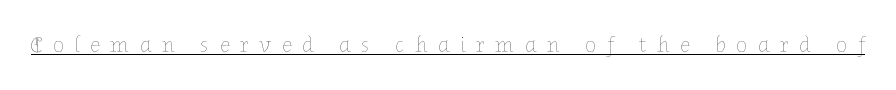
{"italic": "no", "bold": "no", "underline": "yes", "letter_spacing": "wide", "letter_spacing_em": 0.45, "glyph_px": 23}
